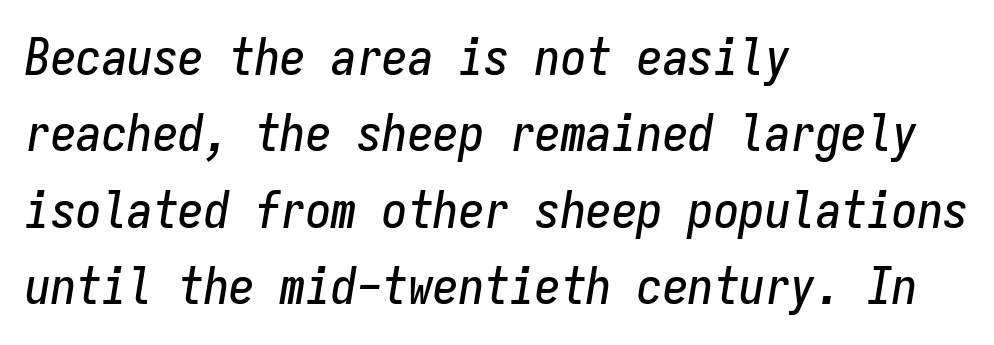
The image shows 51 px condensed type, italic (leaning right), monospaced; set left-aligned, normal line spacing (1.5x), normal letter spacing, not underlined; low stroke contrast and a medium x-height.
